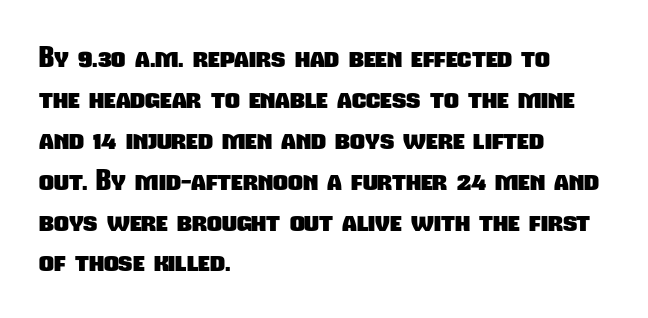
There is no visible air inserted between adjacent glyphs. Proportional: the letters do not fall into vertical columns. The face used here has the dense, thick strokes of a bold. Clear beneath every line of the passage. Does the leading feel generous? No, just average. Caption: multi-line text, flush left, ragged right.
